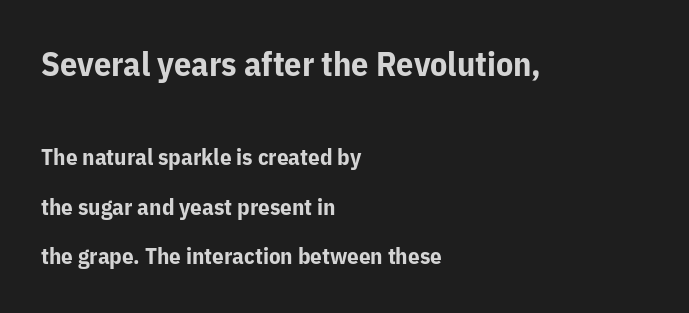
The image shows 34 px bold sans-serif type, upright; set left-aligned, loose line spacing (2.15x), normal letter spacing, not underlined; the first (top) block is 1.48x larger; low stroke contrast and a medium x-height.
